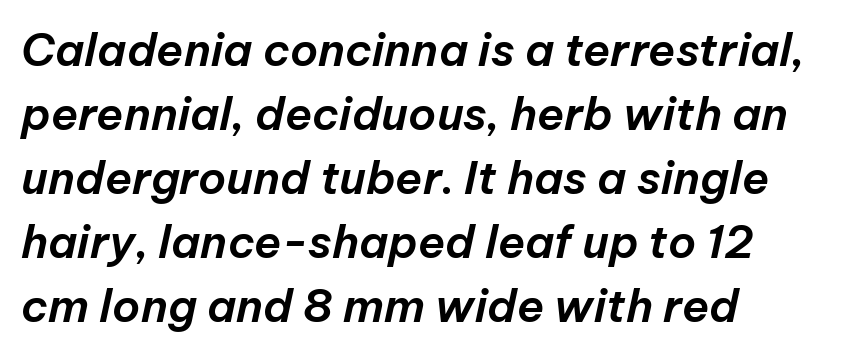
Q: Is the text italic (slanted)? A: Yes, it leans right by about 12 degrees.
Q: Is the text underlined? A: No.
Q: How is the paragraph aligned? A: Left-aligned.
Q: Is the spacing between letters normal or unusually wide? A: Normal.
Q: Is the spacing between lines tight, normal or loose? A: Normal.
Q: Width (condensed, normal, or wide)? A: Normal.
Q: Stroke contrast? A: Low.
Q: x-height? A: Medium.
Q: Monospaced? A: No.
